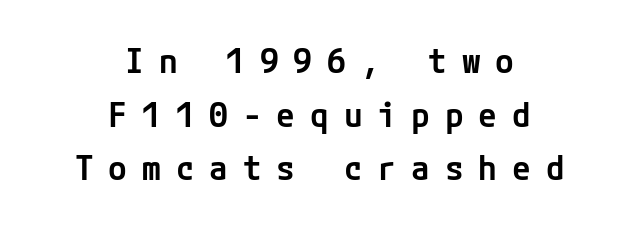
The image shows 34 px semibold sans-serif type, upright; set centered, normal line spacing (1.58x), unusually wide letter spacing (+0.44 em), not underlined; low stroke contrast and a medium x-height.
